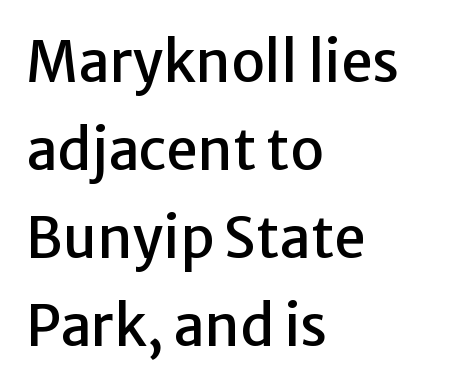
The image shows 56 px sans-serif type, upright; set left-aligned, normal line spacing (1.57x), normal letter spacing, not underlined; low stroke contrast and a medium x-height.
